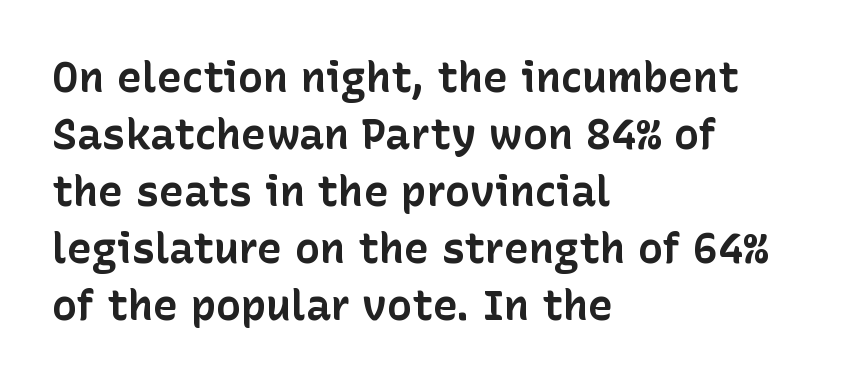
Q: Is the text bold? A: Yes.
Q: Is the text italic (slanted)? A: No, it is upright.
Q: Is the typeface a serif or a sans-serif typeface? A: Sans-serif.
Q: Is the text underlined? A: No.
Q: How is the paragraph aligned? A: Left-aligned.
Q: Is the spacing between letters normal or unusually wide? A: Normal.
Q: Is the spacing between lines tight, normal or loose? A: Normal.
Q: Width (condensed, normal, or wide)? A: Normal.
Q: Stroke contrast? A: Low.
Q: x-height? A: Medium.
Q: Monospaced? A: No.
